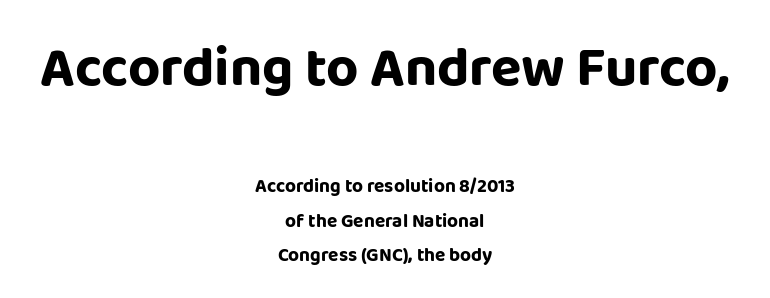
{"serif": "no", "italic": "no", "bold": "yes", "weight": "bold", "width": "normal", "stroke_contrast": "low", "x_height": "large", "monospaced": "no", "underline": "no", "align": "center", "line_spacing_ratio": 1.81, "letter_spacing": "normal", "letter_spacing_em": 0.0, "larger_block": "first", "size_ratio": 2.95, "glyph_px": 56}
